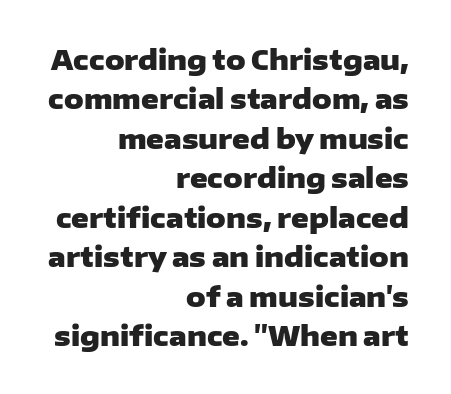
Bold? Absolutely — the strokes are thick and heavy. Tracking value appears to be zero — textbook default spacing. Normally led — the rows are evenly, conventionally spaced. Posture: vertical. Notice how the passage keeps a crisp vertical edge on the right only. Clear beneath every line of the passage.
